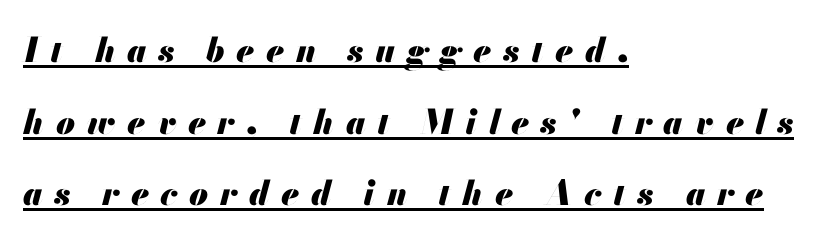
Successive baselines arrive slowly, with a big drop between each. Does the weight exceed regular? Yes, all the way to bold. The passage shown is typed in a proportional face where columns would drift. The lettering tilts uniformly, giving the passage an italic look. Visually the block forms a straight wall on the left and a jagged coastline on the right. Caption: expanded tracking, letters set apart.
